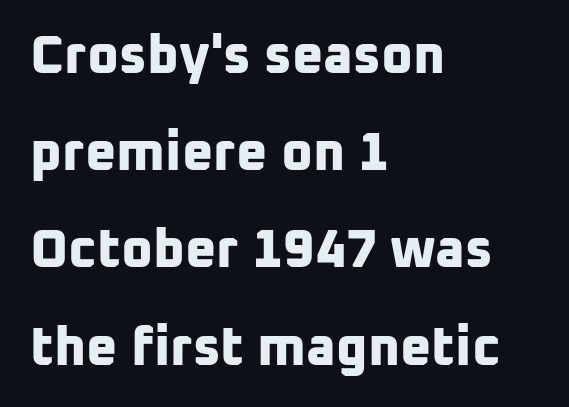
The image shows 54 px bold sans-serif type; set left-aligned, line spacing 1.8x, normal letter spacing, not underlined; low stroke contrast and a medium x-height.
